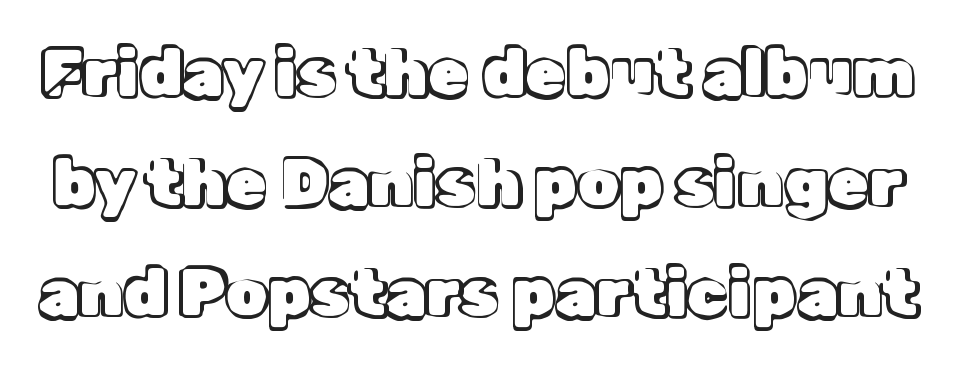
{"italic": "no", "width": "normal", "x_height": "medium", "monospaced": "no", "underline": "no", "line_spacing": "normal", "line_spacing_ratio": 1.67, "letter_spacing": "normal", "letter_spacing_em": 0.0, "glyph_px": 66}
